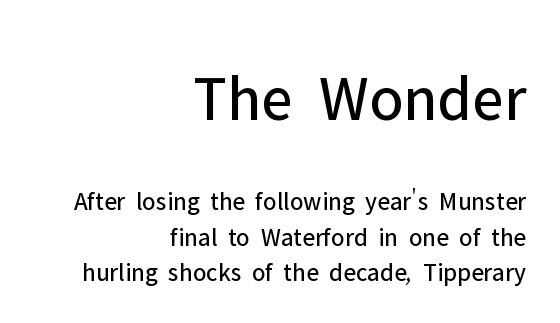
Q: Is the text bold? A: No.
Q: Is the text italic (slanted)? A: No, it is upright.
Q: Is the typeface a serif or a sans-serif typeface? A: Sans-serif.
Q: Is the text underlined? A: No.
Q: How is the paragraph aligned? A: Right-aligned.
Q: Is the spacing between letters normal or unusually wide? A: Normal.
Q: Is the spacing between lines tight, normal or loose? A: Normal.
Q: Which block of text is set in a larger size, the first (top) or the second (bottom)? A: The first (top) one.
Q: Width (condensed, normal, or wide)? A: Normal.
Q: Stroke contrast? A: Low.
Q: x-height? A: Medium.
Q: Monospaced? A: No.
